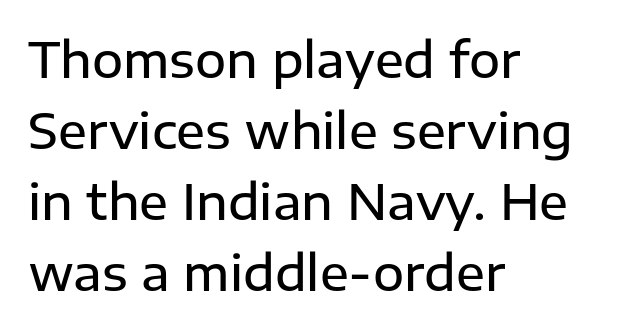
Do the characters align in a grid? No, the font is proportional. A normal amount of white space separates one row of letters from the next. Honestly, there is no underline to notice here at all. Visually the block forms a straight wall on the left and a jagged coastline on the right.
